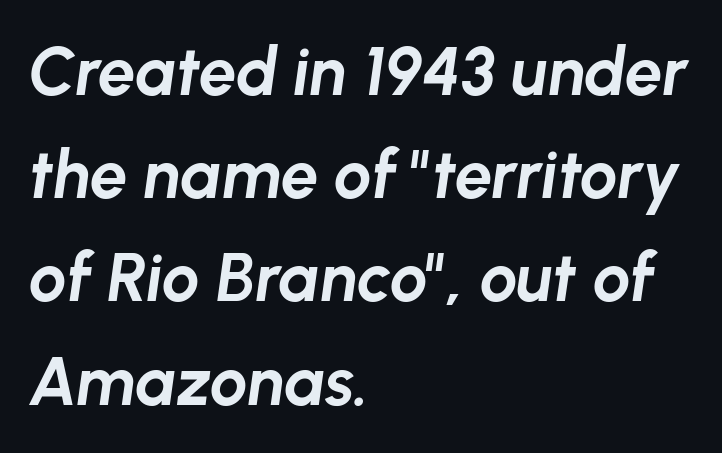
{"italic": "yes", "lean": "right", "slant_degrees": 8, "bold": "yes", "weight": "bold", "width": "normal", "stroke_contrast": "low", "x_height": "medium", "monospaced": "no", "underline": "no", "align": "left", "line_spacing": "normal", "line_spacing_ratio": 1.54, "letter_spacing": "normal", "letter_spacing_em": 0.0, "glyph_px": 67}
